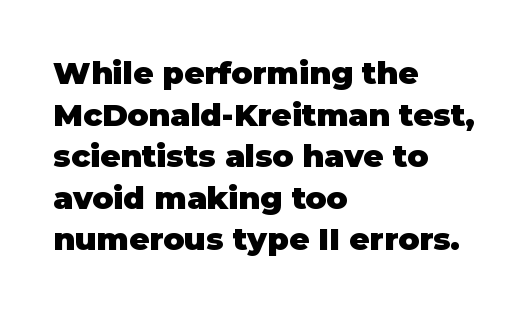
Students, observe: this is what conventionally led text looks like. Note the varied advance widths — an 'i' is clearly narrower than an 'm'. Plain, unruled lines of type. Font category for this specimen: sans-serif. Each glyph is drawn with heavy, bold strokes.
